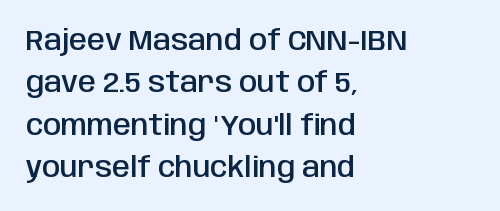
Notice how descenders clear the ascenders below comfortably — that's standard leading. You could call the tracking neutral — neither tight nor loose. The foot of each line stays bare and open. This sample is left-justified, so line endings fall wherever the words run out. The typography opts for an upright posture over an oblique one. Summary of weight: moderately heavy, a semibold.
